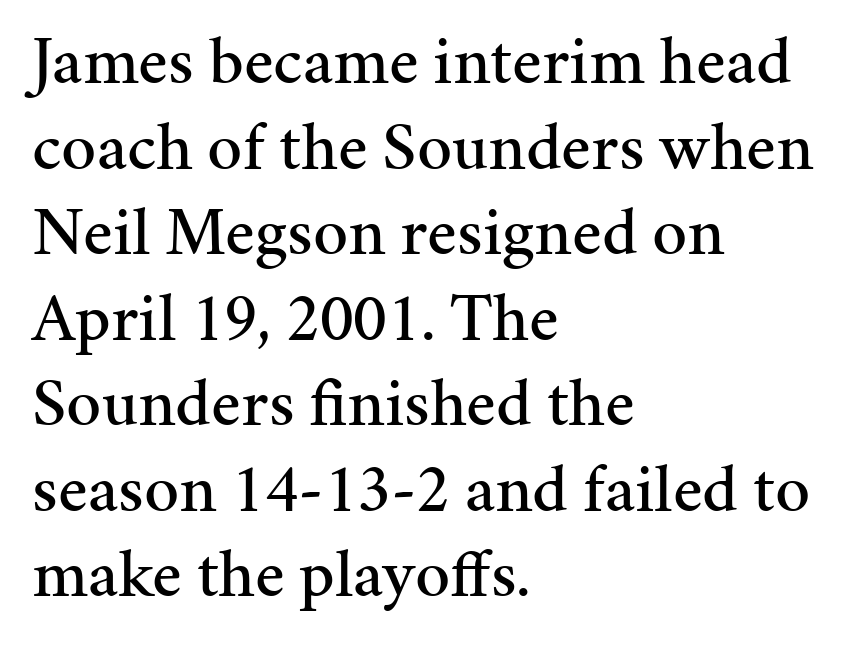
The image shows 69 px serif type, upright; set left-aligned, line spacing 1.24x, normal letter spacing, not underlined; medium stroke contrast and a medium x-height.
